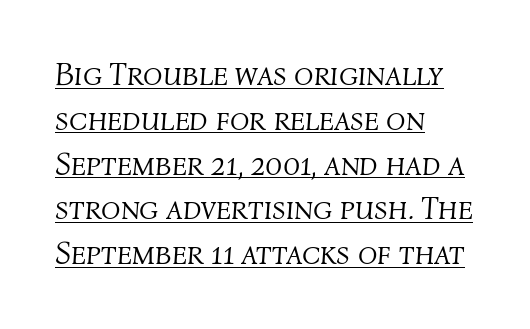
The image shows 32 px light type, italic (leaning right); set left-aligned, normal line spacing (1.4x), normal letter spacing, underlined; medium stroke contrast and a medium x-height.
